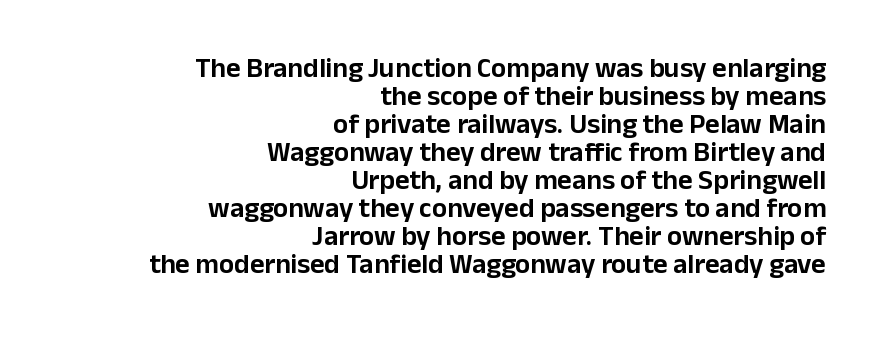
Q: Is the text italic (slanted)? A: No, it is upright.
Q: Is the typeface a serif or a sans-serif typeface? A: Sans-serif.
Q: Is the text underlined? A: No.
Q: How is the paragraph aligned? A: Right-aligned.
Q: Is the spacing between letters normal or unusually wide? A: Normal.
Q: Is the spacing between lines tight, normal or loose? A: Tight.
Q: Width (condensed, normal, or wide)? A: Normal.
Q: Stroke contrast? A: Low.
Q: x-height? A: Medium.
Q: Monospaced? A: No.
